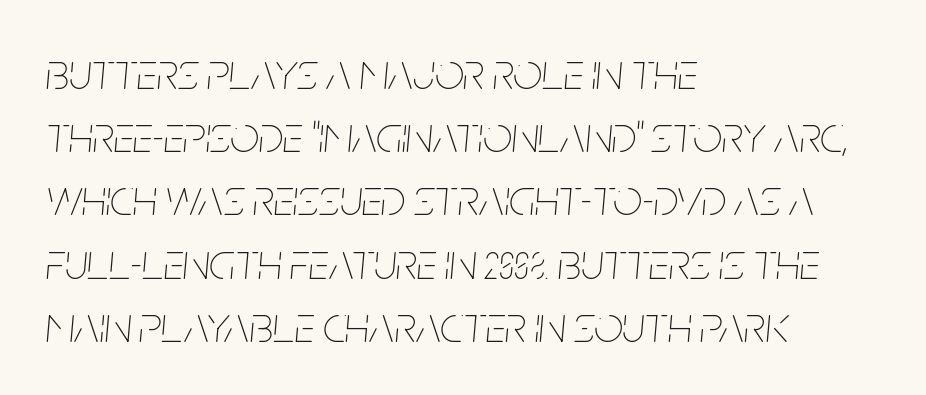
Observe the lean: these are italic letterforms. A typesetter would call this proportional, since set widths differ per character. Weight: regular or lighter. This rendering features lettering with no underline. The paragraph shown leans on its left margin.
